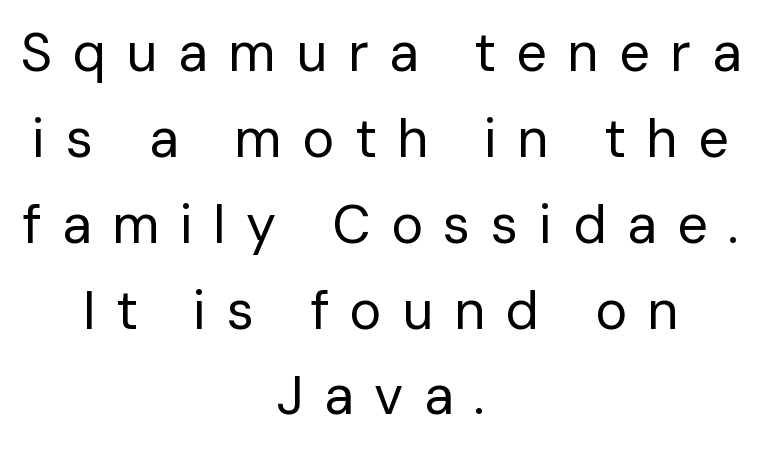
{"serif": "no", "italic": "no", "bold": "no", "weight": "regular", "width": "normal", "stroke_contrast": "low", "x_height": "medium", "monospaced": "no", "underline": "no", "align": "center", "line_spacing": "normal", "line_spacing_ratio": 1.59, "letter_spacing": "wide", "letter_spacing_em": 0.38, "glyph_px": 54}
